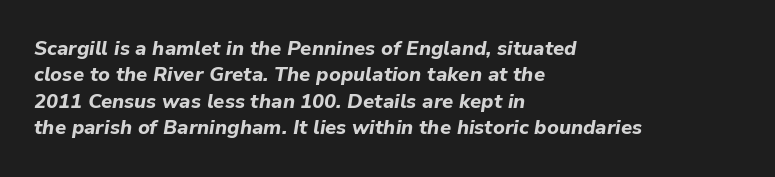
Q: Is the text bold? A: Yes.
Q: Is the text italic (slanted)? A: Yes, it leans right by about 9 degrees.
Q: Is the text underlined? A: No.
Q: How is the paragraph aligned? A: Left-aligned.
Q: Is the spacing between letters normal or unusually wide? A: Normal.
Q: Is the spacing between lines tight, normal or loose? A: Normal.
